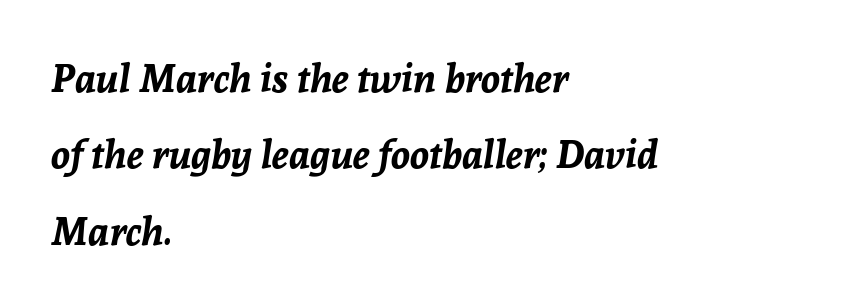
The image shows 39 px bold type, italic (leaning right); set left-aligned, loose line spacing (1.96x), normal letter spacing, not underlined; low stroke contrast and a medium x-height.
